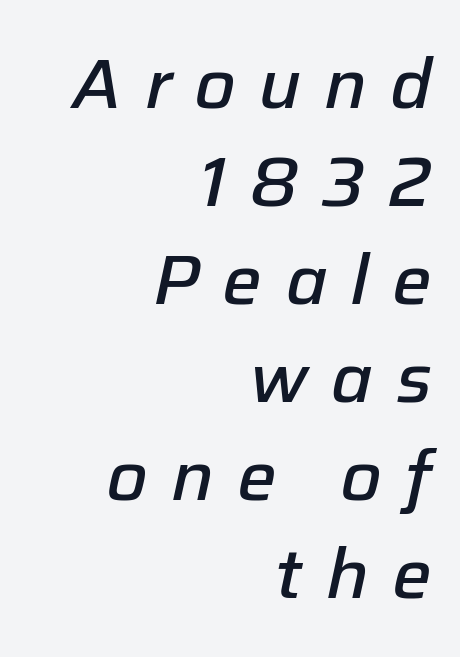
Q: Is the text bold? A: Semi-bold.
Q: Is the text italic (slanted)? A: Yes, it leans right by about 12 degrees.
Q: Is the text underlined? A: No.
Q: How is the paragraph aligned? A: Right-aligned.
Q: Is the spacing between letters normal or unusually wide? A: Unusually wide.
Q: Is the spacing between lines tight, normal or loose? A: Normal.
Q: Width (condensed, normal, or wide)? A: Normal.
Q: Stroke contrast? A: Low.
Q: x-height? A: Medium.
Q: Monospaced? A: No.
